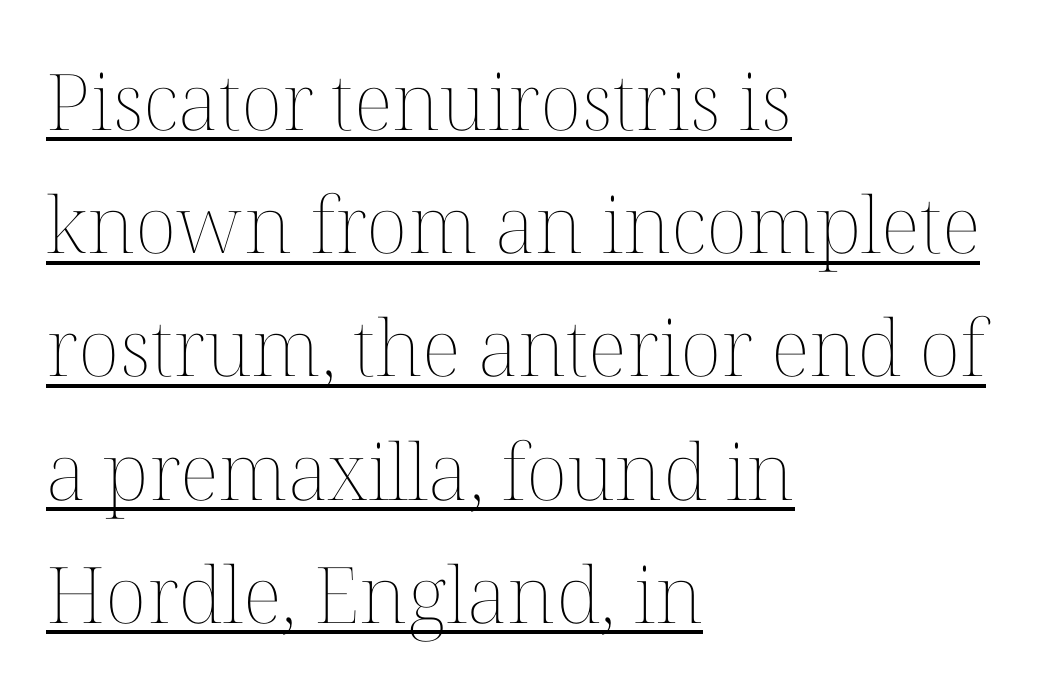
{"italic": "no", "bold": "no", "weight": "thin", "width": "normal", "stroke_contrast": "medium", "x_height": "medium", "monospaced": "no", "underline": "yes", "align": "left", "line_spacing": "normal", "line_spacing_ratio": 1.58, "letter_spacing": "normal", "letter_spacing_em": 0.0, "glyph_px": 78}
